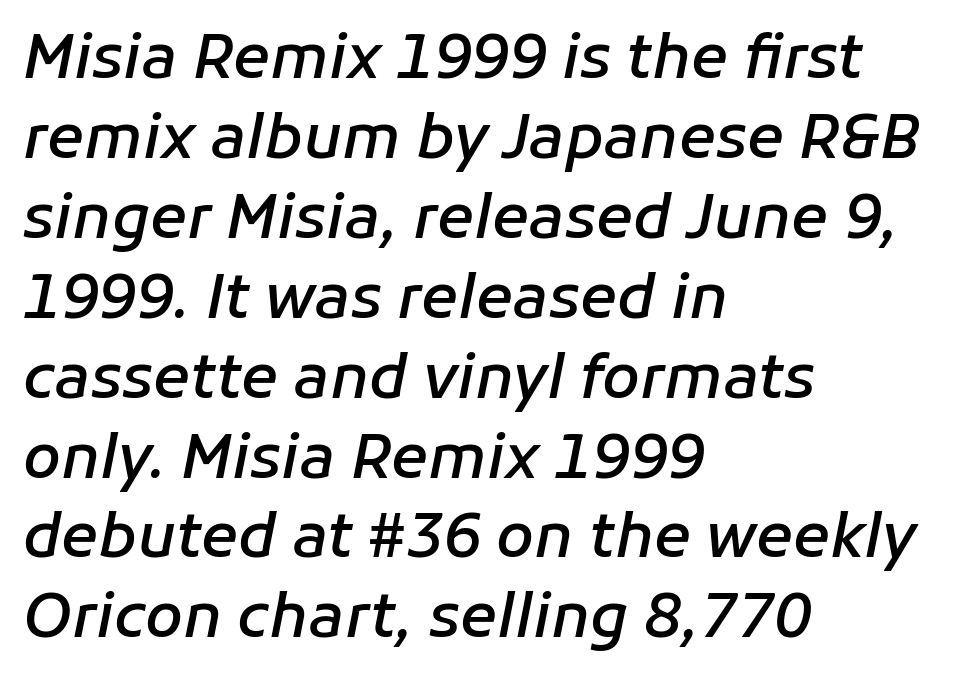
It's the slanting kind of type. The vertical gap from one line to the next is medium. Stroke thickness is moderately raised; the sample reads as semibold. The specimen omits any rule beneath the text block's lines.
